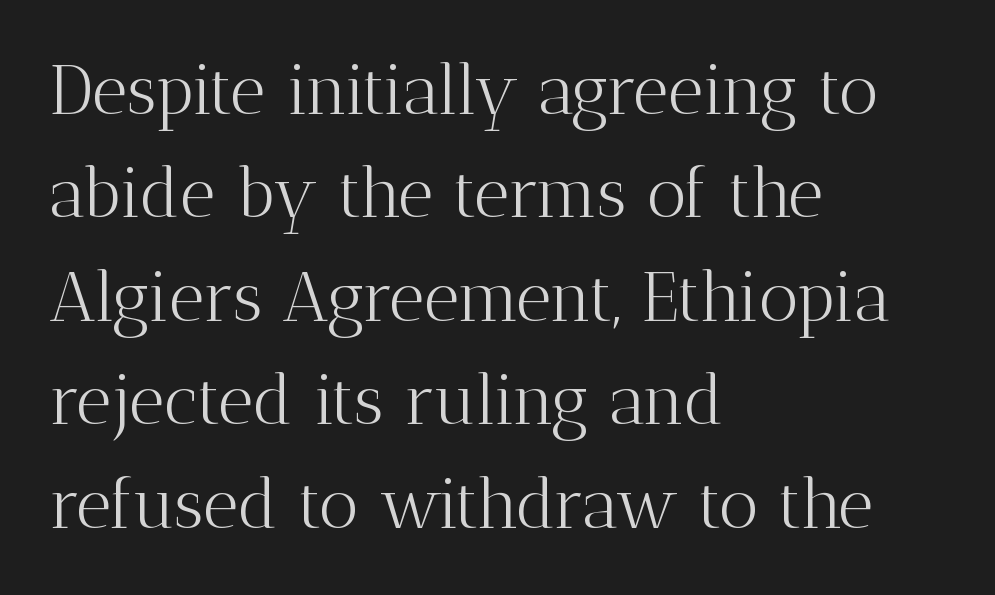
The strip under each line holds only bare page. Default kerning and tracking; the words read as compact shapes. Note: serifs present on the glyphs. Weight class: somewhere from thin through regular.
